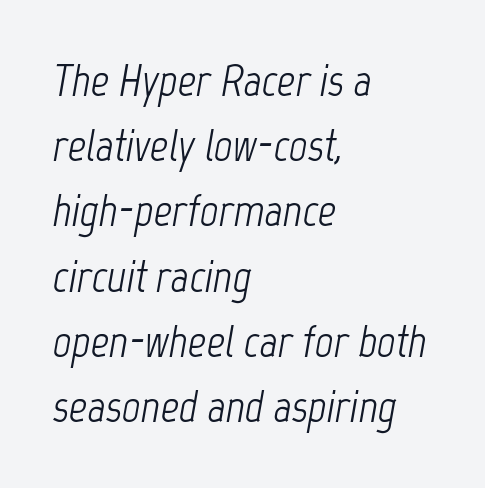
This sample uses an oblique cut, with every glyph tilted off the vertical. Here the designer chose a conventional face with non-uniform glyph widths. Clear beneath every line of the passage. The strokes carry an ordinary text weight at most.
